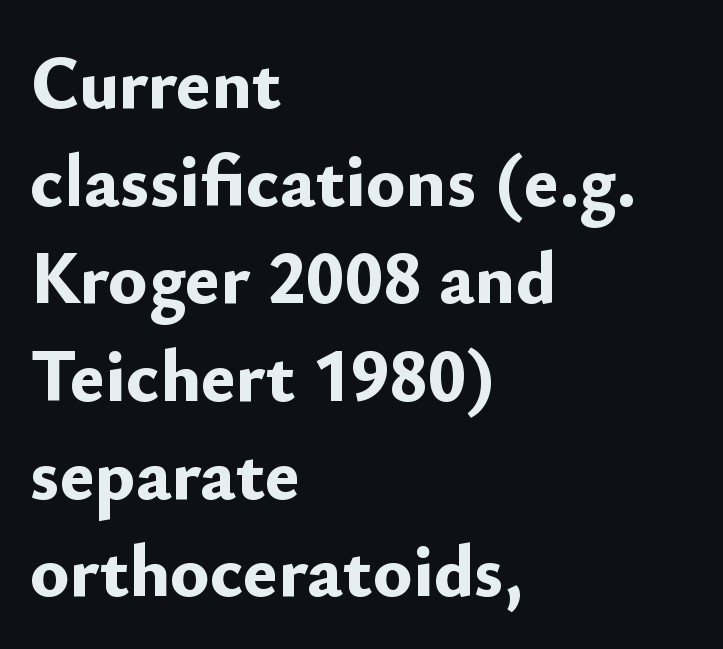
Q: Is the text bold? A: Yes.
Q: Is the text italic (slanted)? A: No, it is upright.
Q: Is the typeface a serif or a sans-serif typeface? A: Sans-serif.
Q: Is the text underlined? A: No.
Q: How is the paragraph aligned? A: Left-aligned.
Q: Is the spacing between letters normal or unusually wide? A: Normal.
Q: Is the spacing between lines tight, normal or loose? A: Normal.
Q: Width (condensed, normal, or wide)? A: Normal.
Q: Stroke contrast? A: Low.
Q: x-height? A: Small.
Q: Monospaced? A: No.
